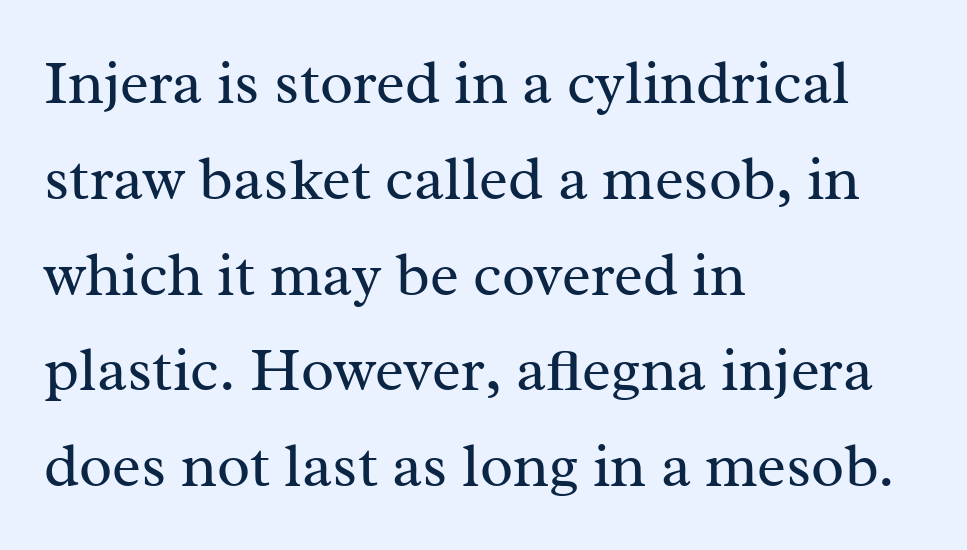
{"serif": "yes", "italic": "no", "bold": "no", "weight": "regular", "width": "normal", "stroke_contrast": "medium", "x_height": "medium", "monospaced": "no", "underline": "no", "align": "left", "line_spacing": "normal", "line_spacing_ratio": 1.57, "letter_spacing": "normal", "letter_spacing_em": 0.0, "glyph_px": 61}
